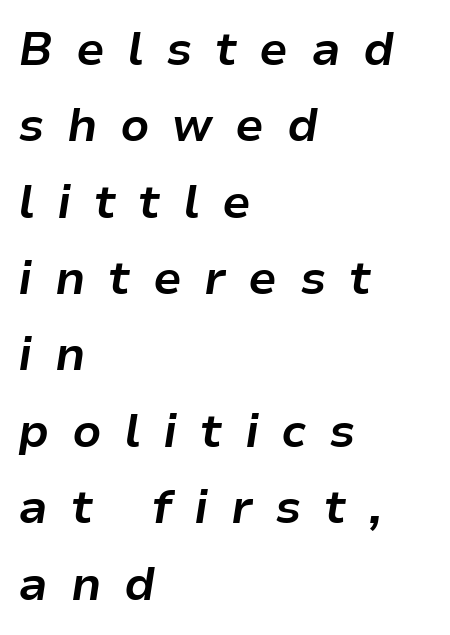
The vertical gap from one line to the next is medium. Descenders hang freely into open space. The face used here has a pronounced slope to its letters. You could only call the tracking loose — the letters float apart. These words are printed bold, with thick strokes throughout.
